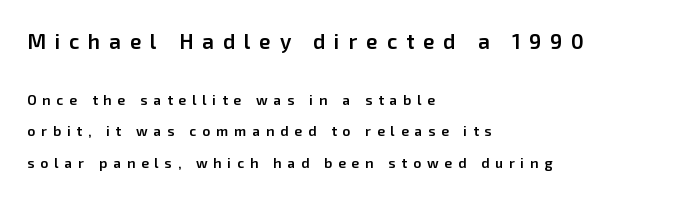
The tracking reads as deliberately expanded to a designer's eye. The letters are semibold — heavier than regular but short of a full bold. This sample trades compactness for vertical openness between lines. Nope, not italic — everything's standing straight. Anything drawn beneath the words? Only blank space. The more generous point size was reserved for the upper chunk.
